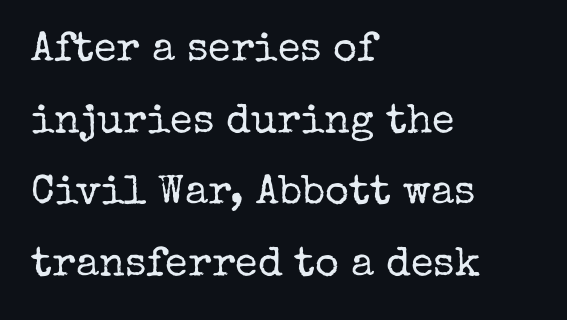
The image shows 41 px regular-weight serif type, upright; set left-aligned, line spacing 1.75x, normal letter spacing, not underlined; low stroke contrast and a medium x-height.
